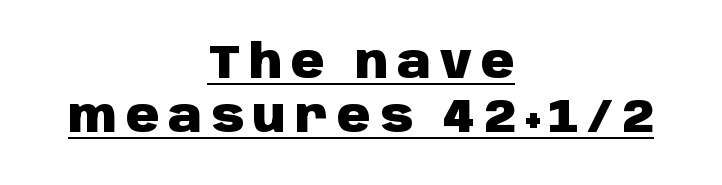
{"serif": "no", "italic": "no", "bold": "yes", "weight": "heavy", "width": "normal", "stroke_contrast": "low", "x_height": "large", "monospaced": "no", "underline": "yes", "align": "center", "line_spacing_ratio": 1.17, "letter_spacing": "wide", "letter_spacing_em": 0.2, "glyph_px": 46}
